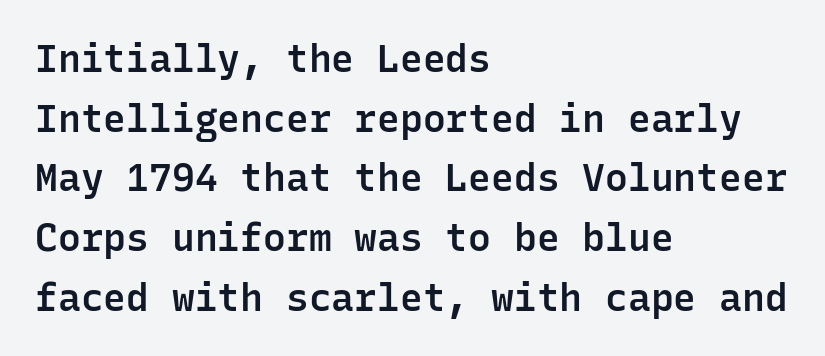
Q: Is the text bold? A: Semi-bold.
Q: Is the text italic (slanted)? A: No, it is upright.
Q: Is the typeface a serif or a sans-serif typeface? A: Sans-serif.
Q: Is the text underlined? A: No.
Q: How is the paragraph aligned? A: Left-aligned.
Q: Is the spacing between letters normal or unusually wide? A: Normal.
Q: Is the spacing between lines tight, normal or loose? A: Normal.
Q: Width (condensed, normal, or wide)? A: Normal.
Q: Stroke contrast? A: Low.
Q: x-height? A: Medium.
Q: Monospaced? A: Yes.
